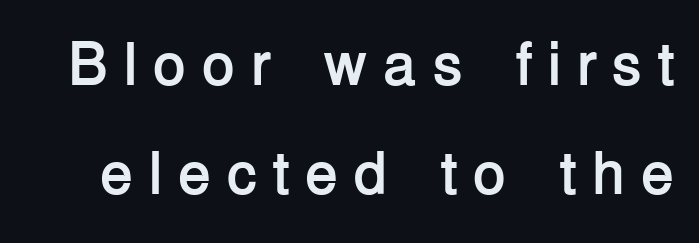
{"serif": "no", "italic": "no", "bold": "yes", "weight": "semibold", "width": "normal", "stroke_contrast": "low", "x_height": "medium", "monospaced": "no", "underline": "no", "line_spacing_ratio": 1.78, "letter_spacing": "wide", "letter_spacing_em": 0.25, "glyph_px": 61}
